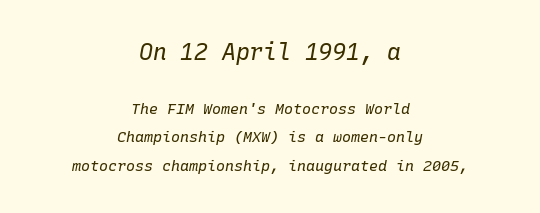
{"italic": "yes", "lean": "right", "slant_degrees": 10, "bold": "no", "underline": "no", "align": "center", "line_spacing_ratio": 1.87, "letter_spacing": "normal", "letter_spacing_em": 0.0, "larger_block": "first", "size_ratio": 1.53, "glyph_px": 23}
